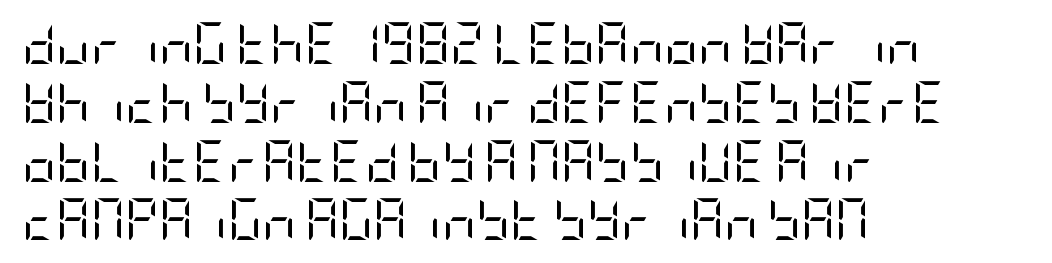
{"serif": "no", "italic": "no", "bold": "no", "weight": "regular", "width": "condensed", "stroke_contrast": "low", "x_height": "large", "underline": "no", "align": "left", "line_spacing": "normal", "line_spacing_ratio": 1.4, "letter_spacing": "normal", "letter_spacing_em": 0.0, "glyph_px": 42}
